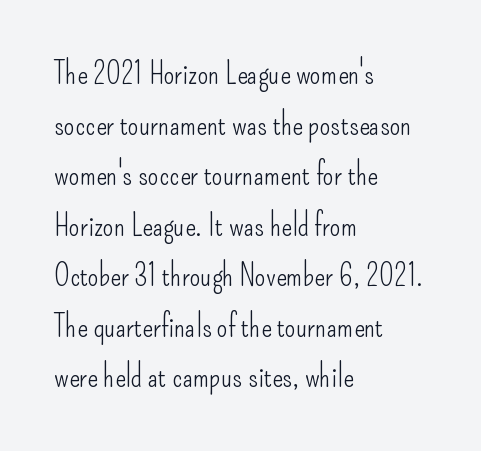
{"serif": "no", "italic": "no", "bold": "no", "weight": "light", "width": "condensed", "stroke_contrast": "low", "x_height": "small", "monospaced": "no", "underline": "no", "align": "left", "line_spacing": "normal", "line_spacing_ratio": 1.63, "letter_spacing": "normal", "letter_spacing_em": 0.0, "glyph_px": 31}
